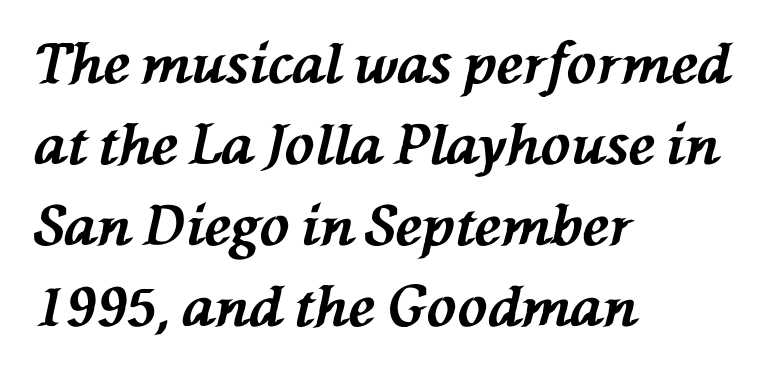
Compared with ordinary roman type, these characters are visibly tilted. Between one letter and the next there's only the usual sliver of space. The rows are spaced the way most documents space them. The letters advance in unequal steps, a hallmark of proportional type. Bold? Absolutely — the strokes are thick and heavy.
